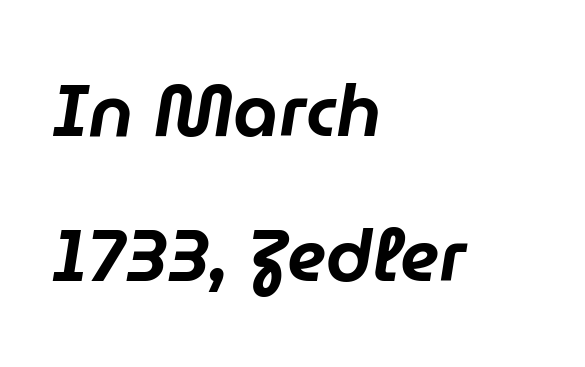
Q: Is the text italic (slanted)? A: Yes, it leans right by about 9 degrees.
Q: Is the text underlined? A: No.
Q: How is the paragraph aligned? A: Left-aligned.
Q: Is the spacing between letters normal or unusually wide? A: Normal.
Q: Is the spacing between lines tight, normal or loose? A: Loose.
Q: Width (condensed, normal, or wide)? A: Normal.
Q: Stroke contrast? A: Low.
Q: x-height? A: Medium.
Q: Monospaced? A: No.
